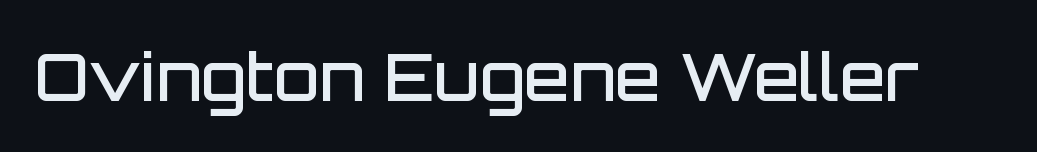
The image shows 66 px semibold sans-serif type, upright; set normal letter spacing, not underlined; low stroke contrast and a large x-height.
